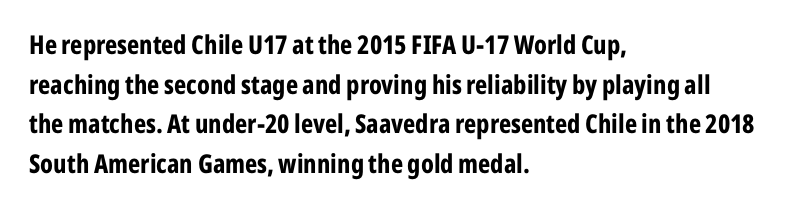
{"italic": "no", "bold": "yes", "underline": "no", "align": "left", "line_spacing": "normal", "line_spacing_ratio": 1.52, "letter_spacing": "normal", "letter_spacing_em": 0.0, "glyph_px": 26}
